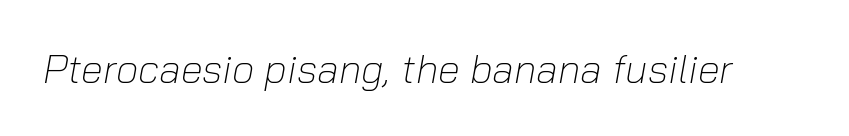
{"italic": "yes", "lean": "right", "slant_degrees": 10, "bold": "no", "weight": "light", "width": "normal", "stroke_contrast": "low", "x_height": "medium", "monospaced": "no", "underline": "no", "letter_spacing": "normal", "letter_spacing_em": 0.0, "glyph_px": 40}
